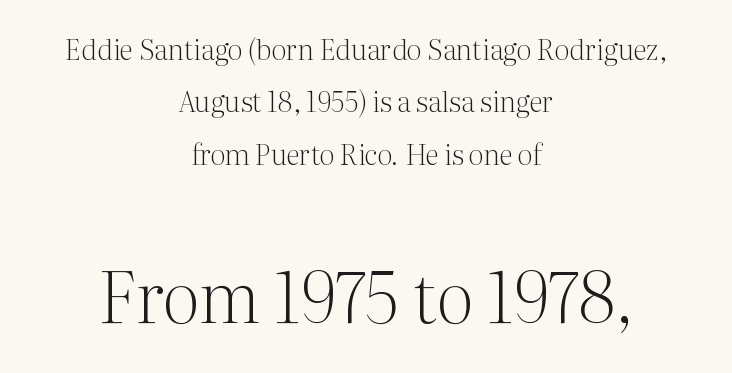
Q: Is the text bold? A: No.
Q: Is the text italic (slanted)? A: No, it is upright.
Q: Is the typeface a serif or a sans-serif typeface? A: Serif.
Q: Is the text underlined? A: No.
Q: How is the paragraph aligned? A: Centered.
Q: Is the spacing between letters normal or unusually wide? A: Normal.
Q: Which block of text is set in a larger size, the first (top) or the second (bottom)? A: The second (bottom) one.
Q: Width (condensed, normal, or wide)? A: Normal.
Q: Stroke contrast? A: Medium.
Q: x-height? A: Medium.
Q: Monospaced? A: No.
